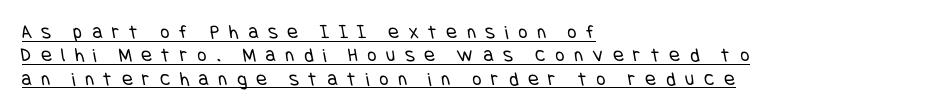
Q: Is the text bold? A: No.
Q: Is the text underlined? A: Yes.
Q: How is the paragraph aligned? A: Left-aligned.
Q: Is the spacing between letters normal or unusually wide? A: Unusually wide.
